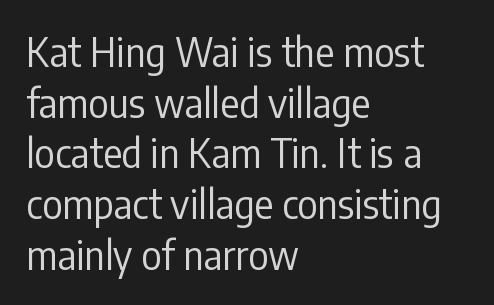
Q: Is the text bold? A: No.
Q: Is the text italic (slanted)? A: No, it is upright.
Q: Is the typeface a serif or a sans-serif typeface? A: Sans-serif.
Q: Is the text underlined? A: No.
Q: How is the paragraph aligned? A: Left-aligned.
Q: Is the spacing between letters normal or unusually wide? A: Normal.
Q: Is the spacing between lines tight, normal or loose? A: Normal.
Q: Width (condensed, normal, or wide)? A: Condensed.
Q: Stroke contrast? A: Low.
Q: x-height? A: Medium.
Q: Monospaced? A: No.
